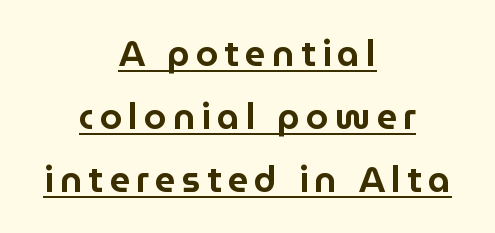
Q: Is the text italic (slanted)? A: No, it is upright.
Q: Is the typeface a serif or a sans-serif typeface? A: Sans-serif.
Q: Is the text underlined? A: Yes.
Q: How is the paragraph aligned? A: Centered.
Q: Width (condensed, normal, or wide)? A: Normal.
Q: Stroke contrast? A: Low.
Q: x-height? A: Medium.
Q: Monospaced? A: No.
